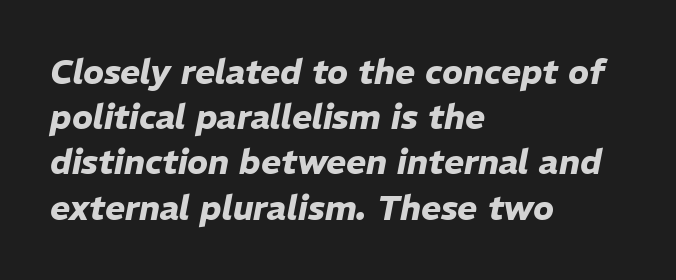
Compared with an ordinary text face, these strokes are far heavier — a full bold. Line starts are locked; line ends wander. The passage shown has conventional tracking throughout. Spacing verdict: proportional, widths tailored to each character. Summary of vertical rhythm: regular, with standard interline spacing. Anything drawn beneath the words? Only blank space.
